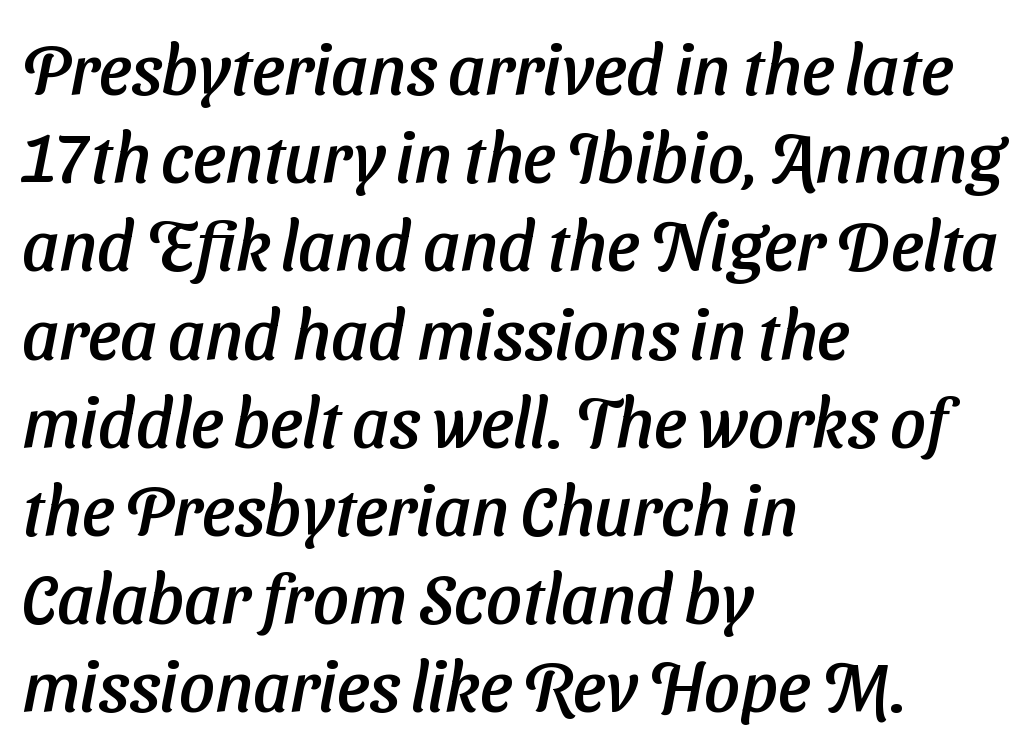
The image shows 70 px sans-serif type; set left-aligned, normal line spacing (1.26x), normal letter spacing, not underlined; low stroke contrast and a medium x-height.
